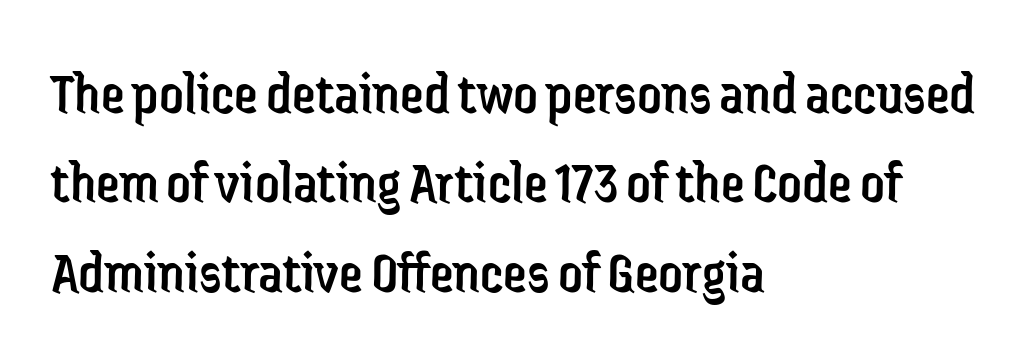
The space between consecutive lines is moderate. The horizontal fit of the characters is conventional and even. Check under the words: just untouched page. The lettering holds an erect, upright posture throughout. Alignment: flush left. Nothing heavy about these letters — not bold at all.
